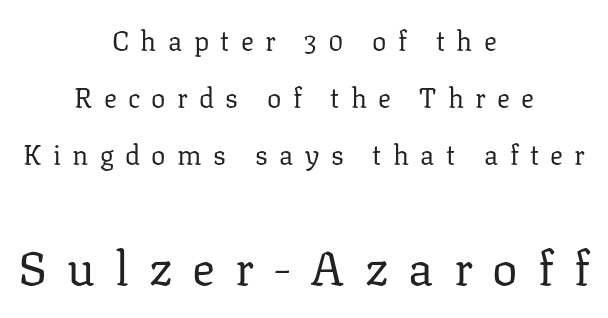
Type style note: has serifs. A great deal of white space separates one row of letters from the next. Is this a heavy cut? Hardly; it is regular or lighter. Type without underlining. The lower block of text is set noticeably larger than the block above it.
